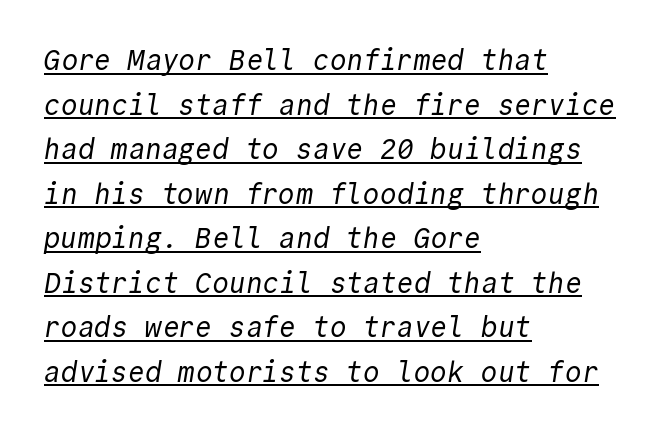
The image shows 28 px regular-weight sans-serif type, monospaced; set left-aligned, normal line spacing (1.59x), normal letter spacing, underlined; a medium x-height.
